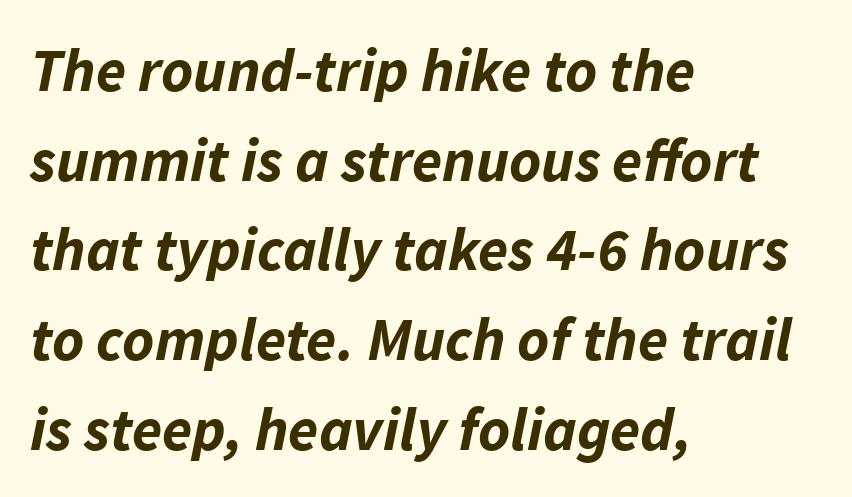
The typesetting leans heavy: a genuine bold. Glyph-to-glyph distance matches everyday printed text. Characters are canted at an angle relative to the baseline's perpendicular. Proportional: the letters do not fall into vertical columns.
